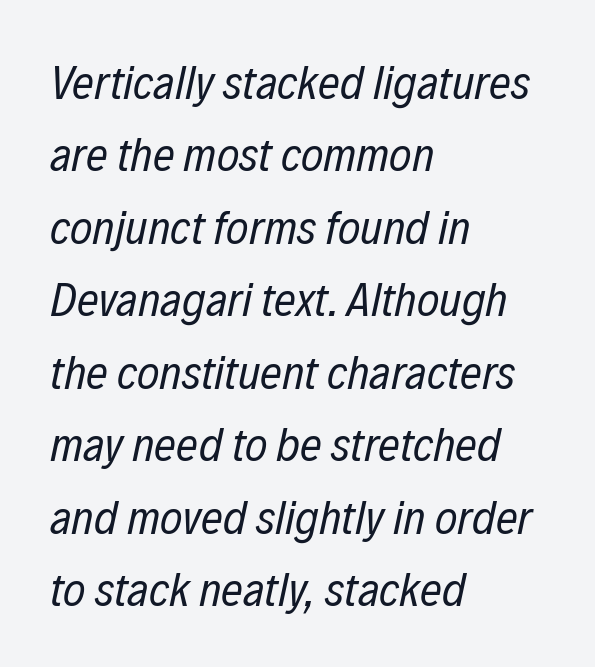
{"italic": "yes", "lean": "right", "slant_degrees": 12, "bold": "no", "weight": "regular", "width": "condensed", "stroke_contrast": "low", "x_height": "medium", "monospaced": "no", "underline": "no", "align": "left", "line_spacing": "normal", "line_spacing_ratio": 1.51, "letter_spacing": "normal", "letter_spacing_em": 0.0, "glyph_px": 48}
